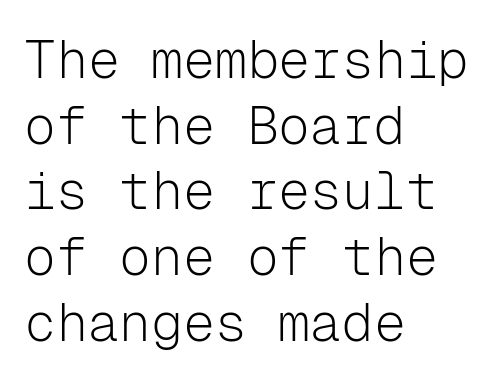
{"serif": "no", "italic": "no", "bold": "no", "weight": "light", "width": "normal", "stroke_contrast": "low", "x_height": "medium", "monospaced": "yes", "underline": "no", "align": "left", "line_spacing_ratio": 1.24, "letter_spacing": "normal", "letter_spacing_em": 0.0, "glyph_px": 53}
